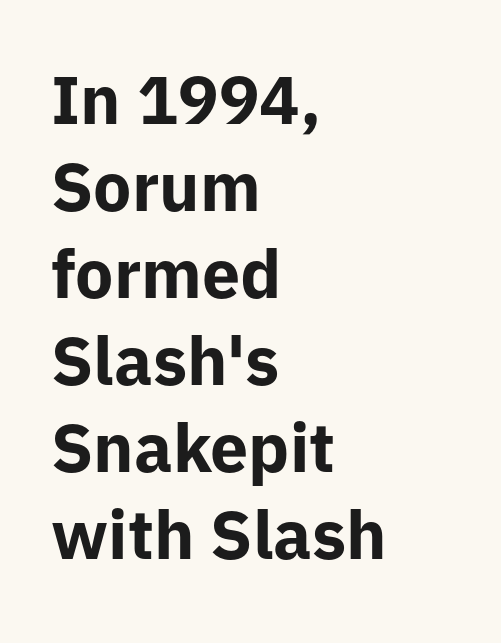
Varying glyph widths throughout — classic text-font behaviour. You'd pick this weight for a headline — it's a proper bold. In terms of letterform style, serifs are entirely absent. A classic flush-left, rag-right setting is used for this passage. The rows are spaced the way most documents space them.
